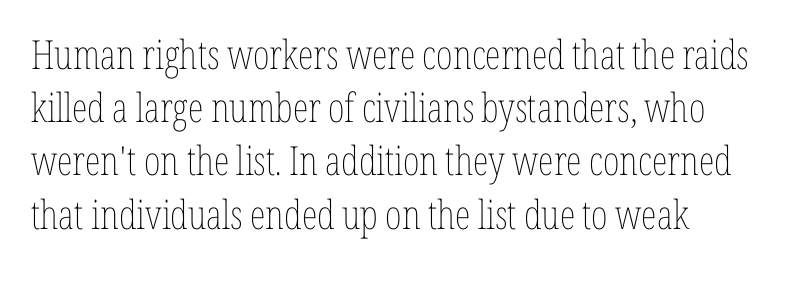
Is the type heavy? It reads as light-to-regular instead. Quick note: underline off. Upright lettering throughout. The lines sit at an ordinary, default distance from one another. Each word holds together tightly as a unit, with standard inter-letter gaps. Do the characters align in a grid? No, the font is proportional.
